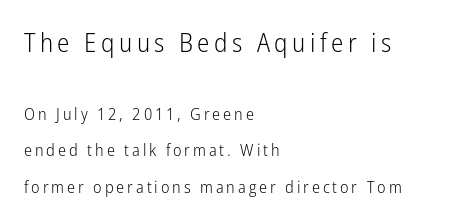
Q: Is the text bold? A: No.
Q: Is the text italic (slanted)? A: No, it is upright.
Q: Is the text underlined? A: No.
Q: How is the paragraph aligned? A: Left-aligned.
Q: Is the spacing between lines tight, normal or loose? A: Loose.
Q: Which block of text is set in a larger size, the first (top) or the second (bottom)? A: The first (top) one.
